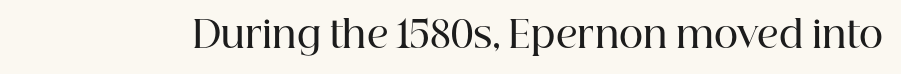
{"serif": "yes", "italic": "no", "bold": "semi", "weight": "semibold", "width": "normal", "stroke_contrast": "high", "x_height": "medium", "monospaced": "no", "underline": "no", "letter_spacing": "normal", "letter_spacing_em": 0.0, "glyph_px": 37}
